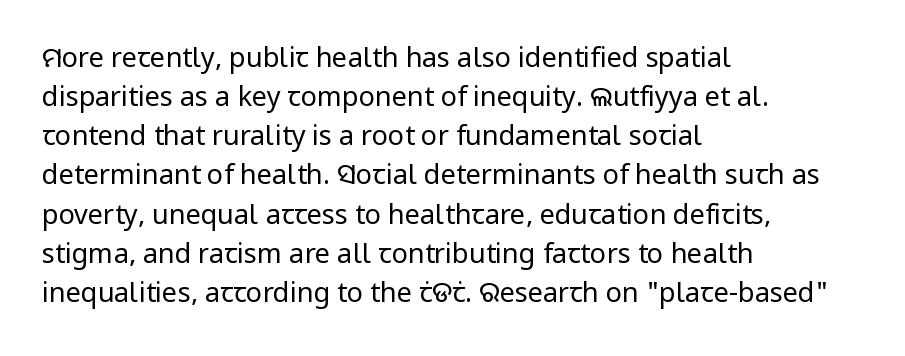
Default kerning and tracking; the words read as compact shapes. No heavy texture on the line: the type isn't bold. A roman cut, with each character standing at attention. Notice how the passage keeps a crisp vertical edge on the left only. Bare-footed words on every line.
